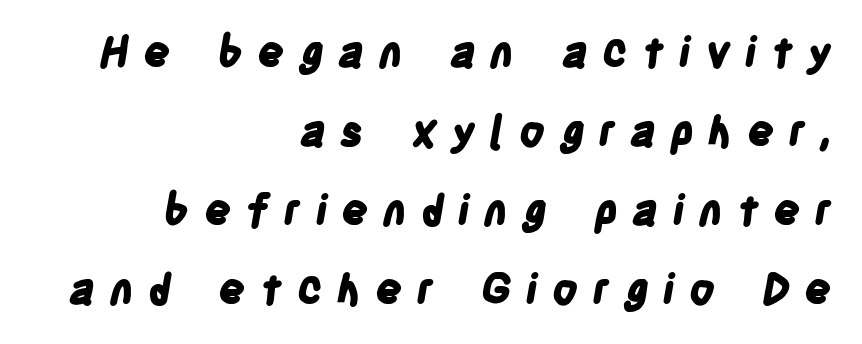
The image shows 42 px bold, condensed sans-serif type; set right-aligned, line spacing 1.88x, unusually wide letter spacing (+0.34 em), not underlined; low stroke contrast and a large x-height.
